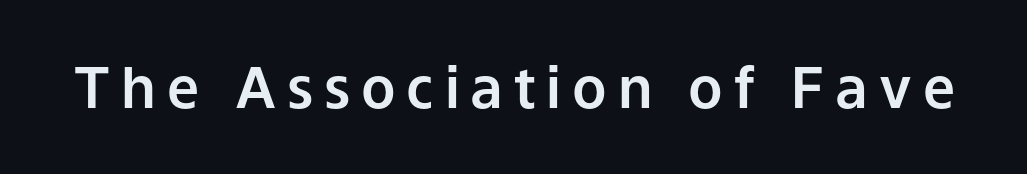
You could not count columns in this text — the font is proportionally spaced. The axis of the letterforms is exactly vertical. The typeface chosen for these lines omits serifs. A clean baseline with only descenders dipping below it.
